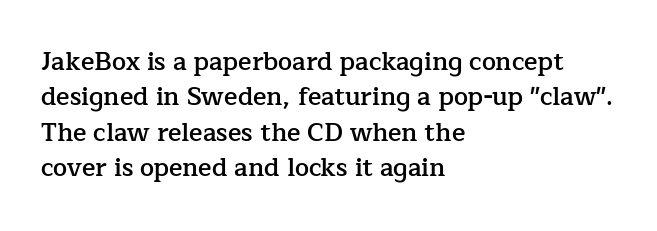
Q: Is the text bold? A: Semi-bold.
Q: Is the text italic (slanted)? A: No, it is upright.
Q: Is the text underlined? A: No.
Q: How is the paragraph aligned? A: Left-aligned.
Q: Is the spacing between letters normal or unusually wide? A: Normal.
Q: Is the spacing between lines tight, normal or loose? A: Normal.
